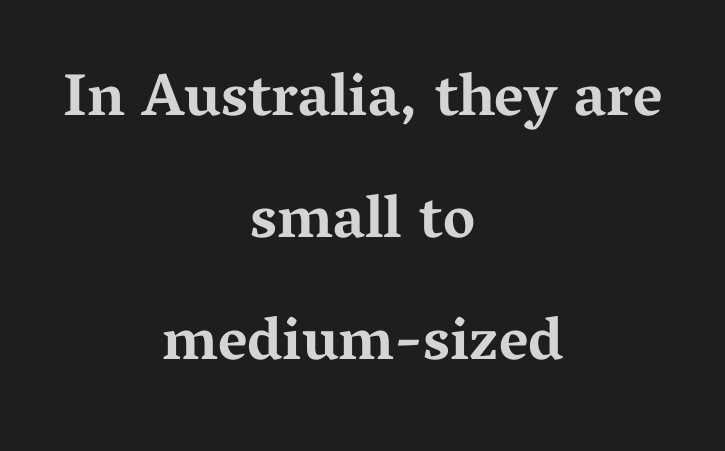
Q: Is the text bold? A: Yes.
Q: Is the text italic (slanted)? A: No, it is upright.
Q: Is the typeface a serif or a sans-serif typeface? A: Serif.
Q: Is the text underlined? A: No.
Q: How is the paragraph aligned? A: Centered.
Q: Is the spacing between letters normal or unusually wide? A: Normal.
Q: Is the spacing between lines tight, normal or loose? A: Loose.
Q: Width (condensed, normal, or wide)? A: Wide.
Q: Stroke contrast? A: Medium.
Q: x-height? A: Medium.
Q: Monospaced? A: No.
